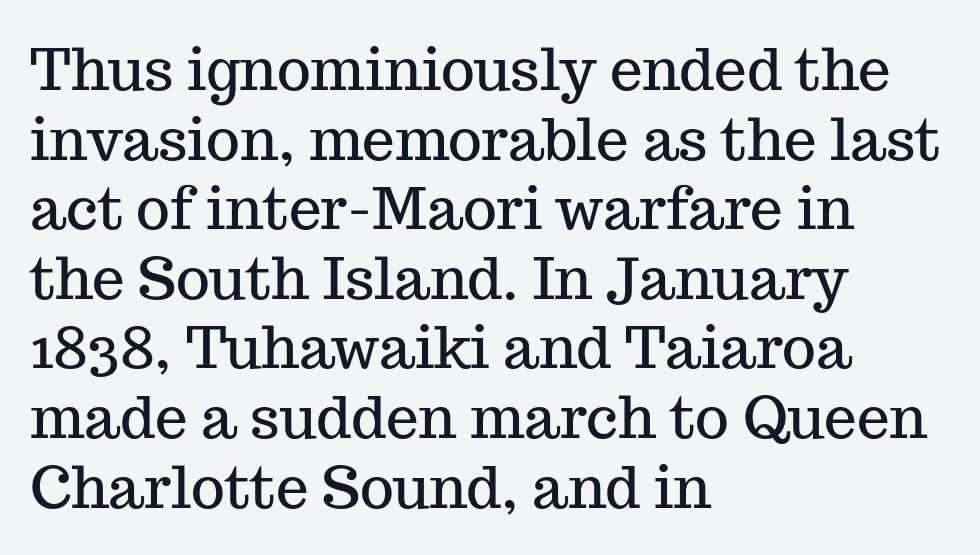
Short note: letters normally spaced. Stroke terminals: seriffed. Glance below the letters and you will spot only blank space. The rendering anchors every line to the left-hand side. Note the varied advance widths — an 'i' is clearly narrower than an 'm'. Is there any slant? The stems are plumb.
